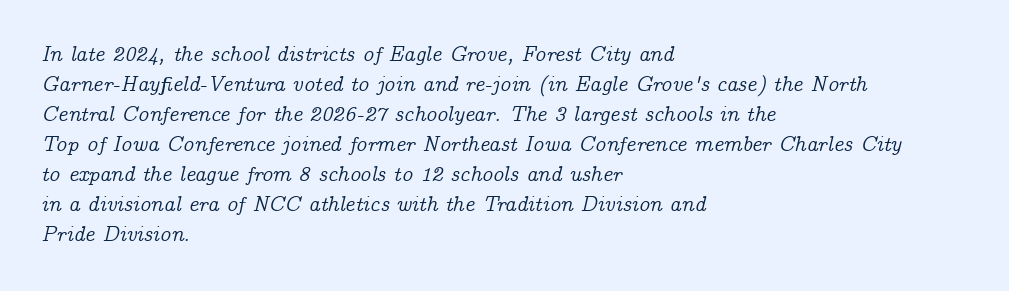
Q: Is the text italic (slanted)? A: Yes, it leans right by about 14 degrees.
Q: Is the text underlined? A: No.
Q: How is the paragraph aligned? A: Left-aligned.
Q: Is the spacing between letters normal or unusually wide? A: Normal.
Q: Is the spacing between lines tight, normal or loose? A: Normal.
